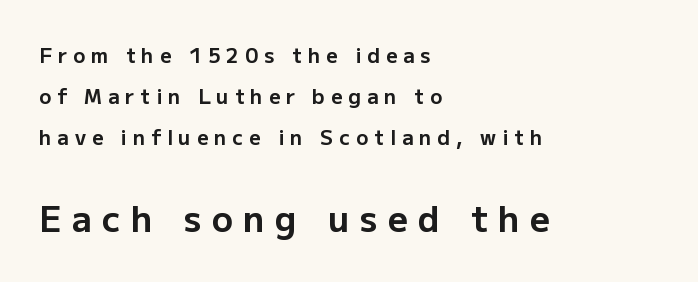
Italic? Not at all — the glyphs are vertical. Any mark beneath the type? The region is blank. Layout note: lines flush left. Heavy-handed strokes throughout: this text is bold. The designer gave the closing block more size than the opening block.
